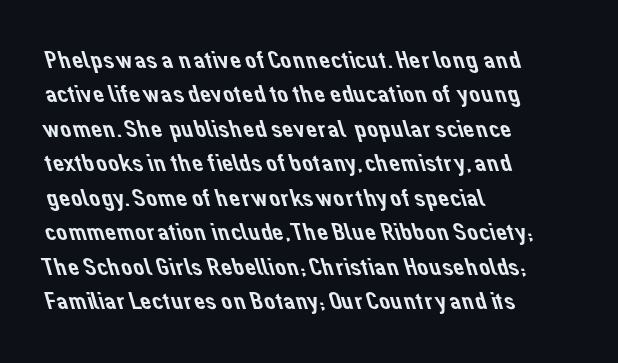
Q: Is the text underlined? A: No.
Q: How is the paragraph aligned? A: Left-aligned.
Q: Is the spacing between letters normal or unusually wide? A: Normal.
Q: Is the spacing between lines tight, normal or loose? A: Normal.
